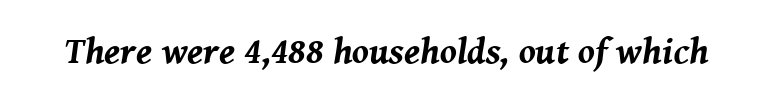
Q: Is the text bold? A: Yes.
Q: Is the text italic (slanted)? A: Yes, it leans right by about 8 degrees.
Q: Is the text underlined? A: No.
Q: Is the spacing between letters normal or unusually wide? A: Normal.
Q: Width (condensed, normal, or wide)? A: Normal.
Q: Stroke contrast? A: Medium.
Q: x-height? A: Medium.
Q: Monospaced? A: No.
